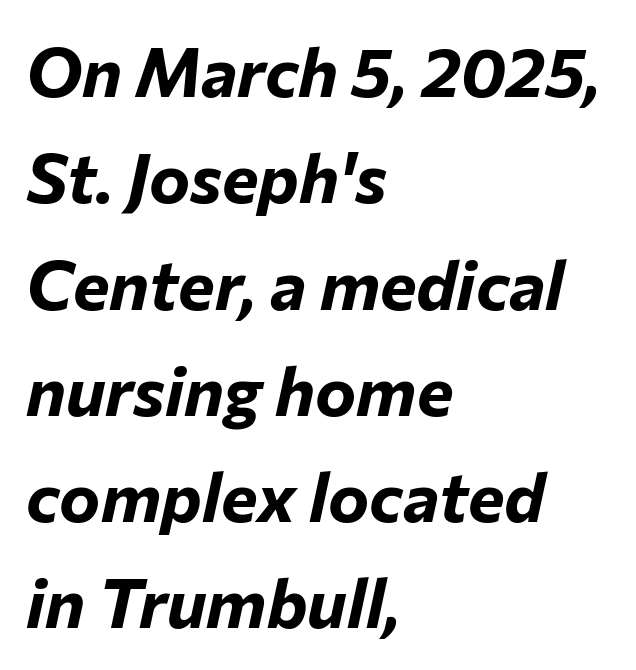
The passage shown leans; its letterforms are oblique. Unmarked baselines from the first word to the last. Layout note: lines flush left. The rendering keeps characters at their native spacing. The vertical gap from one line to the next is medium.
